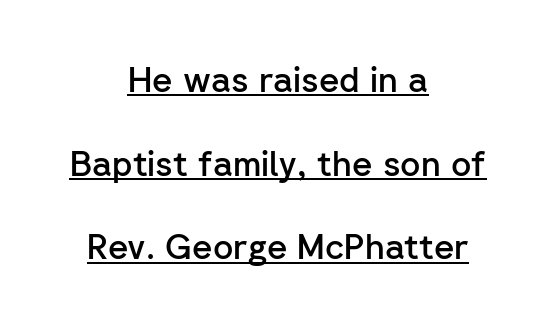
Q: Is the text bold? A: Semi-bold.
Q: Is the text italic (slanted)? A: No, it is upright.
Q: Is the typeface a serif or a sans-serif typeface? A: Sans-serif.
Q: Is the text underlined? A: Yes.
Q: How is the paragraph aligned? A: Centered.
Q: Is the spacing between letters normal or unusually wide? A: Normal.
Q: Is the spacing between lines tight, normal or loose? A: Loose.
Q: Width (condensed, normal, or wide)? A: Normal.
Q: Stroke contrast? A: Low.
Q: x-height? A: Medium.
Q: Monospaced? A: No.
